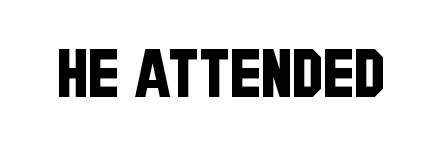
Words appear dense and cohesive because spacing is normal. Descenders are the only things crossing below the line. This sample uses a sans-serif face. Note the varied advance widths — an 'i' is clearly narrower than an 'm'.
